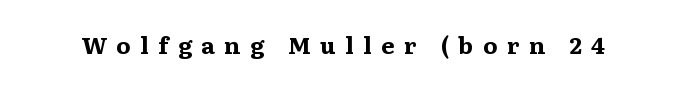
Honestly, there is no underline to notice here at all. This rendering widens character spacing well past its baseline value. Heavy-handed strokes throughout: this text is bold. Style check: upright.
